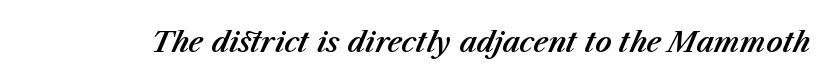
Q: Is the text italic (slanted)? A: Yes, it leans right by about 23 degrees.
Q: Is the text underlined? A: No.
Q: Is the spacing between letters normal or unusually wide? A: Normal.
Q: Width (condensed, normal, or wide)? A: Normal.
Q: Stroke contrast? A: Medium.
Q: x-height? A: Medium.
Q: Monospaced? A: No.
